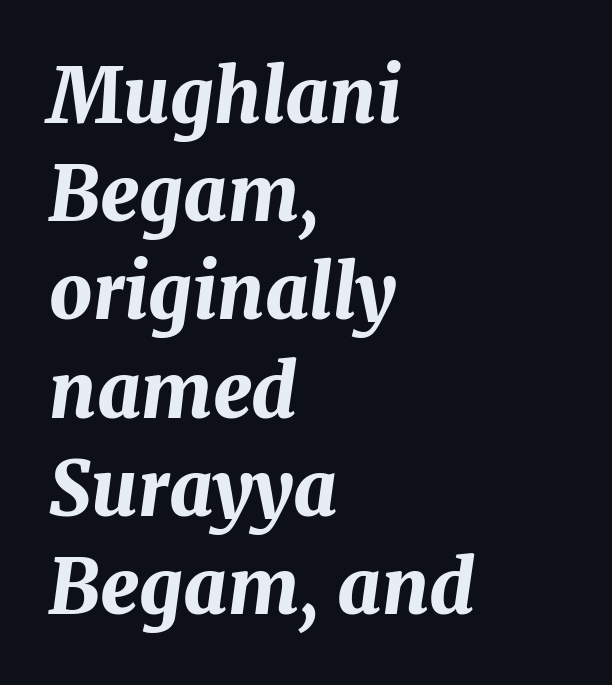
Q: Is the text bold? A: Yes.
Q: Is the text italic (slanted)? A: Yes, it leans right by about 7 degrees.
Q: Is the text underlined? A: No.
Q: How is the paragraph aligned? A: Left-aligned.
Q: Is the spacing between letters normal or unusually wide? A: Normal.
Q: Is the spacing between lines tight, normal or loose? A: Normal.
Q: Width (condensed, normal, or wide)? A: Normal.
Q: Stroke contrast? A: Medium.
Q: x-height? A: Medium.
Q: Monospaced? A: No.
